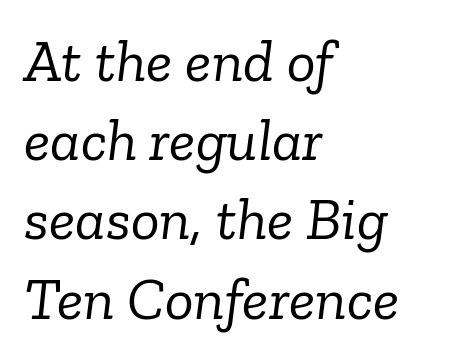
{"serif": "yes", "italic": "yes", "lean": "right", "slant_degrees": 6, "bold": "no", "weight": "light", "width": "normal", "stroke_contrast": "low", "x_height": "medium", "monospaced": "no", "underline": "no", "align": "left", "line_spacing": "normal", "line_spacing_ratio": 1.32, "letter_spacing": "normal", "letter_spacing_em": 0.0, "glyph_px": 60}
